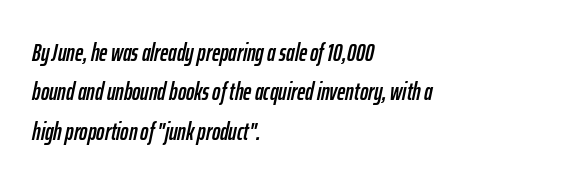
The lettering tilts uniformly, giving the passage an italic look. Words float on clear page, feet unadorned. These lines keep a tight, regular rhythm from letter to letter. Horizontal alignment here is leftward, the default for most running prose. A typesetter would call this leading conventional body-copy spacing.
